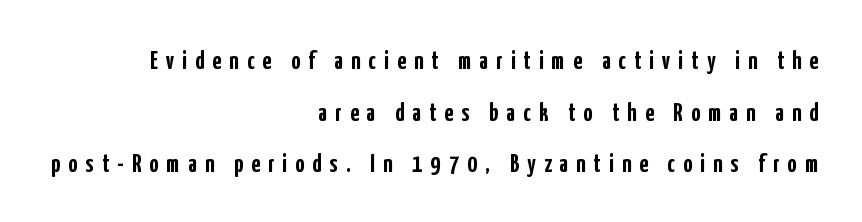
The image shows 25 px bold type, upright; set right-aligned, loose line spacing (2.07x), unusually wide letter spacing (+0.33 em), not underlined.
